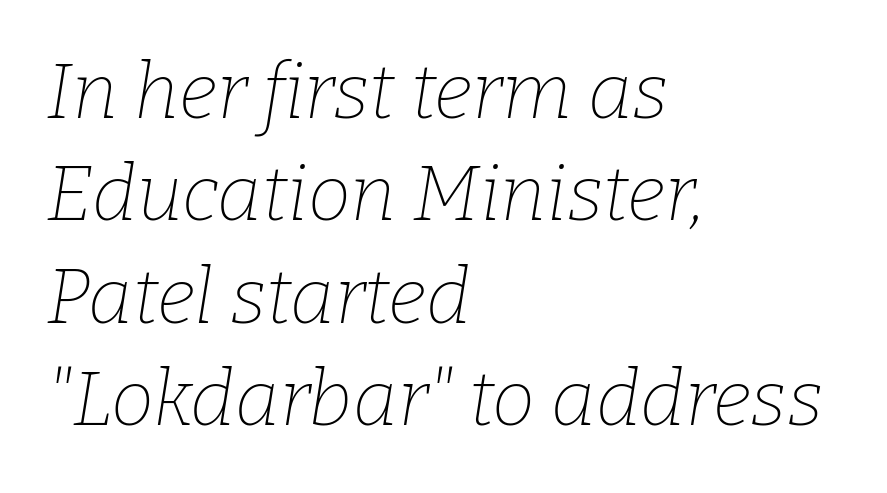
Q: Is the text bold? A: No.
Q: Is the text italic (slanted)? A: Yes, it leans right by about 9 degrees.
Q: Is the typeface a serif or a sans-serif typeface? A: Serif.
Q: Is the text underlined? A: No.
Q: How is the paragraph aligned? A: Left-aligned.
Q: Is the spacing between letters normal or unusually wide? A: Normal.
Q: Is the spacing between lines tight, normal or loose? A: Normal.
Q: Width (condensed, normal, or wide)? A: Normal.
Q: Stroke contrast? A: Low.
Q: x-height? A: Medium.
Q: Monospaced? A: No.
